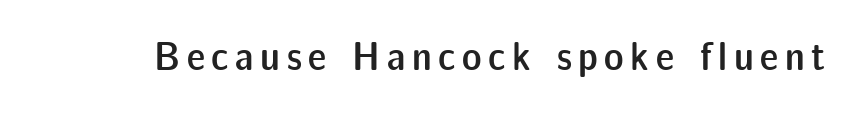
Look at the stroke-to-counter ratio: somewhat heavy, a semibold. The lettering stays uniformly vertical, giving the passage a roman look. To sum up the face: it is a sans, with no serifs. Anything drawn beneath the words? Only blank space. The rendering uses natural spacing where letterforms have individual widths.
